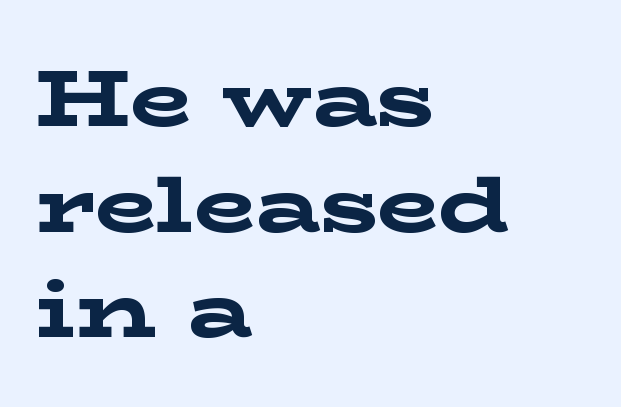
The tracking reads as untouched default to a designer's eye. Compared with typical paragraphs, the rows here are spaced about the same. Horizontally, the lines are justified to the leading edge only. You could not count columns in this text — the font is proportionally spaced. Vertical strokes here are truly vertical. I'd describe the lettering as bold — thick and assertive.
